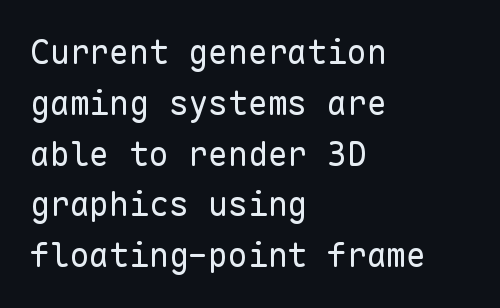
Q: Is the text bold? A: No.
Q: Is the text italic (slanted)? A: No, it is upright.
Q: Is the typeface a serif or a sans-serif typeface? A: Sans-serif.
Q: Is the text underlined? A: No.
Q: How is the paragraph aligned? A: Left-aligned.
Q: Is the spacing between letters normal or unusually wide? A: Normal.
Q: Is the spacing between lines tight, normal or loose? A: Normal.
Q: Width (condensed, normal, or wide)? A: Normal.
Q: Stroke contrast? A: Low.
Q: x-height? A: Medium.
Q: Monospaced? A: Yes.
